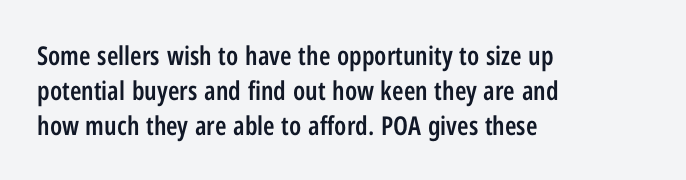
These words are printed semibold, heavier than regular yet not bold. If you measured baseline to baseline, you'd find a middling distance. Upright lettering throughout. Plain, unruled lines of type. Characters follow at the spacing the type designer built in. The lines in this sample share a left origin and differ only in where they stop.
